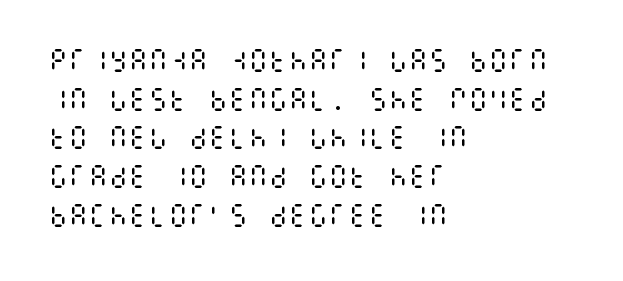
Notice how descenders clear the ascenders below comfortably — that's standard leading. Posture: vertical. Letter spacing: default. This rendering uses left alignment, leaving the right contour irregular.
